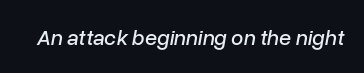
Compared with ordinary roman type, these characters are visibly tilted. Honestly, there is no underline to notice here at all. Caption: standard tracking, unaltered.
